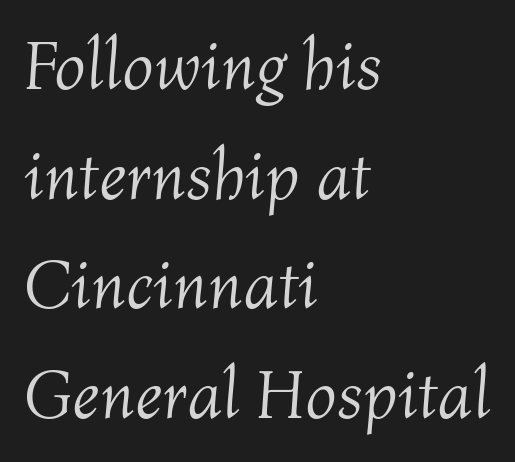
{"italic": "yes", "lean": "right", "slant_degrees": 4, "bold": "no", "weight": "light", "width": "normal", "stroke_contrast": "medium", "x_height": "medium", "monospaced": "no", "underline": "no", "align": "left", "line_spacing": "normal", "line_spacing_ratio": 1.59, "letter_spacing": "normal", "letter_spacing_em": 0.0, "glyph_px": 69}
